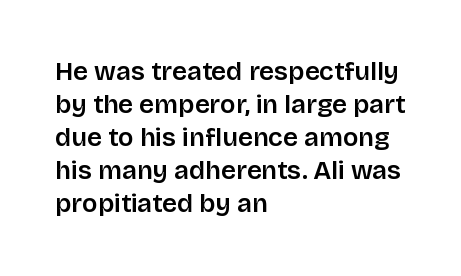
The image shows 26 px text type, upright; set left-aligned, normal line spacing (1.27x), normal letter spacing, not underlined.
